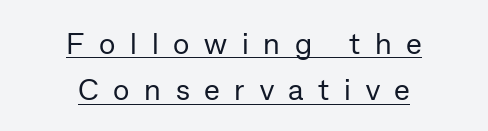
Looks like someone drew a line under every word here. Spacing verdict: proportional, widths tailored to each character. Is the type heavy? It reads as light-to-regular instead. Nothing sits at the stroke ends, so this counts as sans-serif. Notice how the passage keeps no hard edge, just a central spine.
